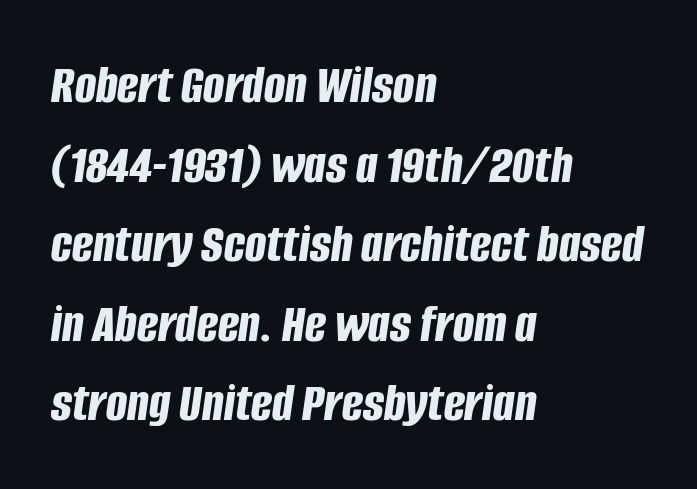
The image shows 56 px bold, condensed type, italic (leaning right); set left-aligned, normal line spacing (1.42x), normal letter spacing, not underlined; low stroke contrast and a large x-height.
